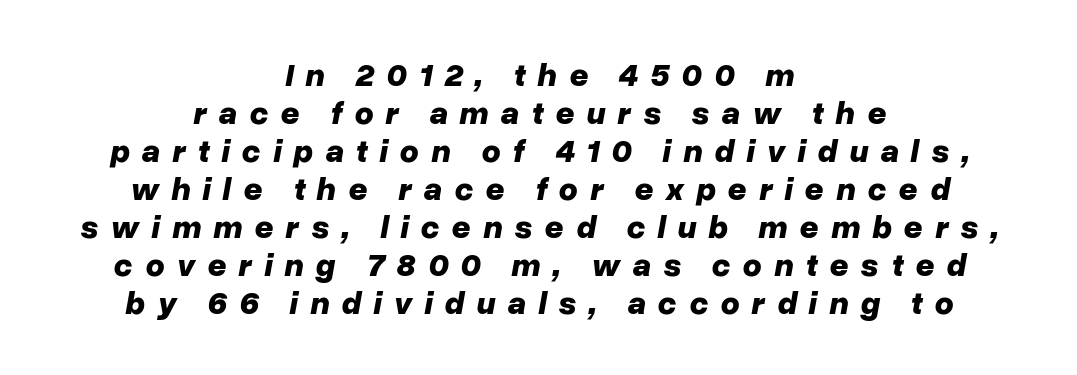
The image shows 33 px bold type, italic (leaning right); set centered, tight line spacing (1.15x), unusually wide letter spacing (+0.36 em), not underlined; low stroke contrast and a medium x-height.
